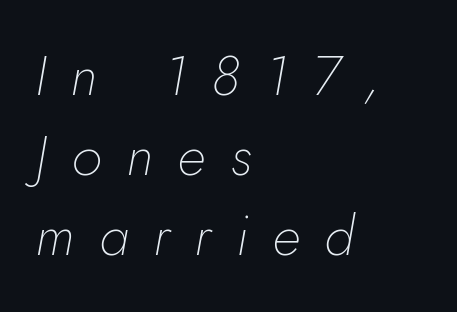
The image shows 56 px thin type, italic (leaning right); set left-aligned, normal line spacing (1.43x), unusually wide letter spacing (+0.44 em), not underlined; low stroke contrast and a small x-height.
